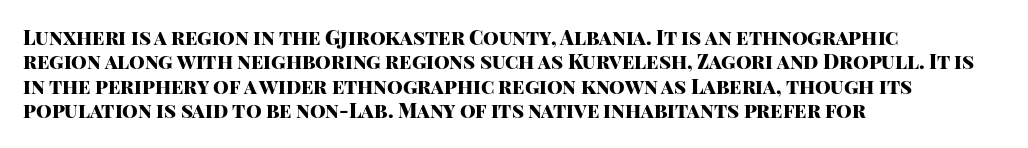
{"italic": "no", "bold": "yes", "underline": "no", "align": "left", "line_spacing_ratio": 1.22, "letter_spacing": "normal", "letter_spacing_em": 0.0, "glyph_px": 20}
